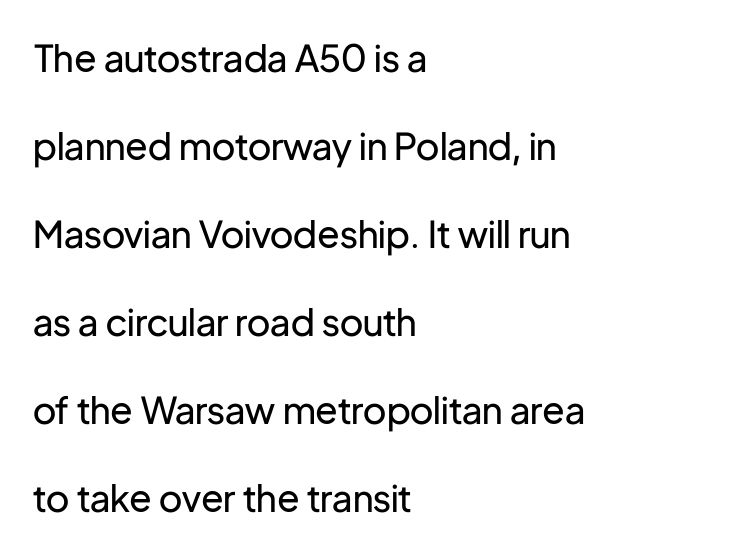
The image shows 37 px regular-weight sans-serif type, upright; set left-aligned, loose line spacing (2.38x), normal letter spacing, not underlined; low stroke contrast and a medium x-height.
